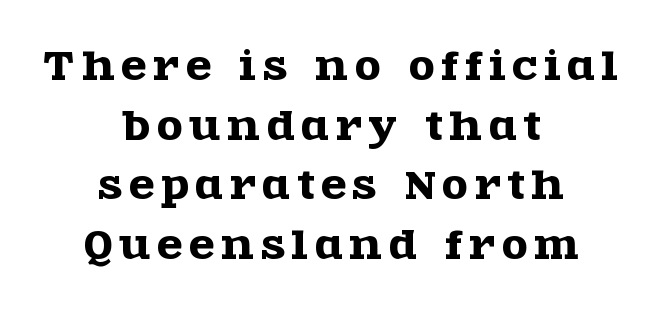
The image shows 37 px wide serif type, upright; set centered, normal line spacing (1.61x), not underlined; a large x-height.
